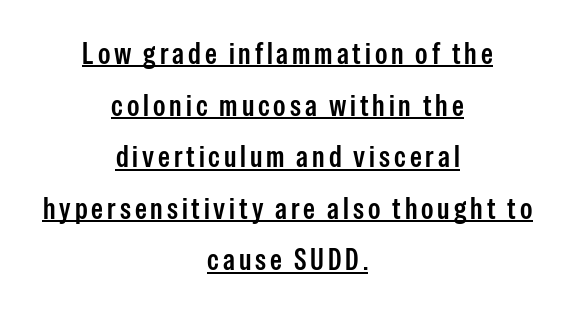
Q: Is the text italic (slanted)? A: No, it is upright.
Q: Is the typeface a serif or a sans-serif typeface? A: Sans-serif.
Q: Is the text underlined? A: Yes.
Q: How is the paragraph aligned? A: Centered.
Q: Width (condensed, normal, or wide)? A: Condensed.
Q: Stroke contrast? A: Low.
Q: x-height? A: Medium.
Q: Monospaced? A: No.
